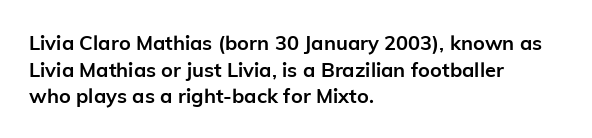
The typography opts for an upright posture over an oblique one. A classic flush-left, rag-right setting is used for this passage. Words appear dense and cohesive because spacing is normal. A full-strength bold gives these letters their thick strokes. Rule under the text: the space is simply empty.
